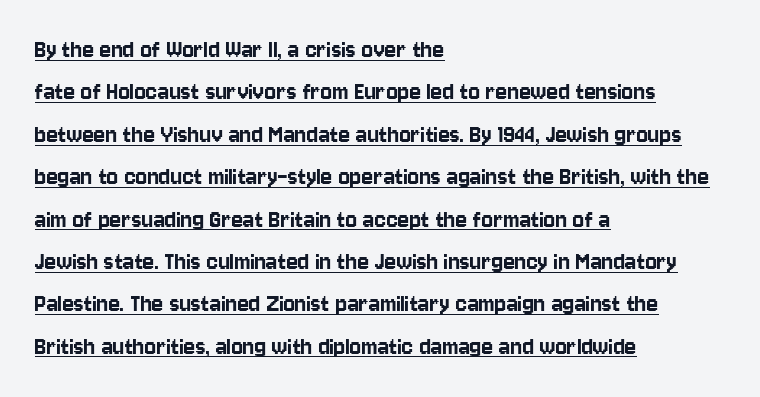
Horizontal bands of white between lines are of average thickness. These characters rest on top of a visible drawn line. Posture: upright roman. Alignment: flush left. The tracking reads as untouched default to a designer's eye.
